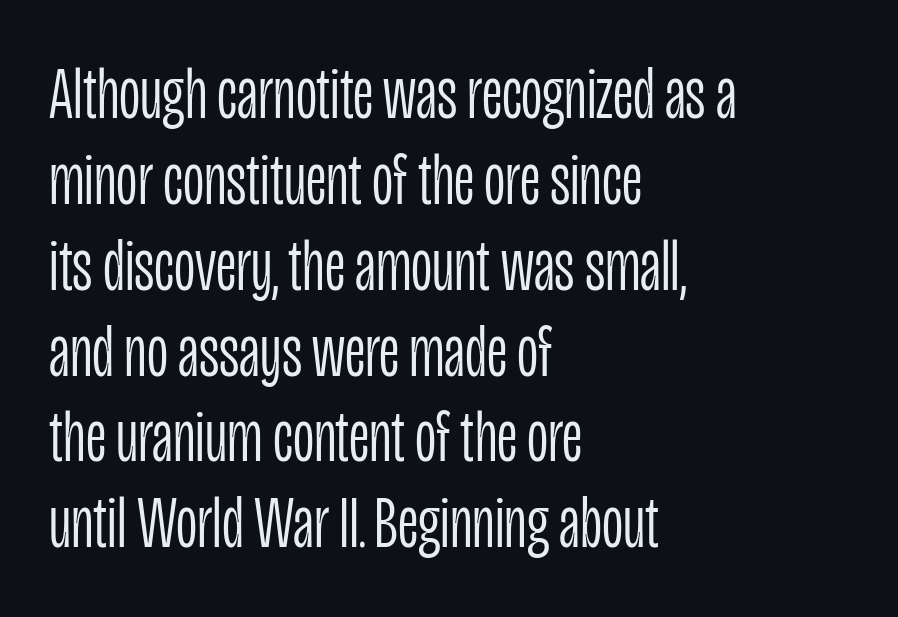
Q: Is the text bold? A: No.
Q: Is the text italic (slanted)? A: No, it is upright.
Q: Is the typeface a serif or a sans-serif typeface? A: Sans-serif.
Q: Is the text underlined? A: No.
Q: How is the paragraph aligned? A: Left-aligned.
Q: Is the spacing between letters normal or unusually wide? A: Normal.
Q: Width (condensed, normal, or wide)? A: Condensed.
Q: Stroke contrast? A: Low.
Q: x-height? A: Large.
Q: Monospaced? A: No.
